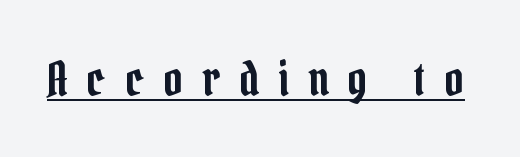
Q: Is the text italic (slanted)? A: No, it is upright.
Q: Is the typeface a serif or a sans-serif typeface? A: Serif.
Q: Is the text underlined? A: Yes.
Q: Is the spacing between letters normal or unusually wide? A: Unusually wide.
Q: Width (condensed, normal, or wide)? A: Condensed.
Q: Stroke contrast? A: Low.
Q: x-height? A: Medium.
Q: Monospaced? A: No.
